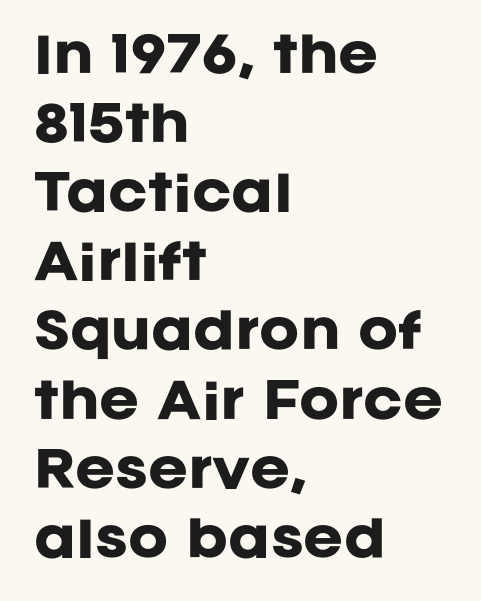
Q: Is the text bold? A: Yes.
Q: Is the text italic (slanted)? A: No, it is upright.
Q: Is the typeface a serif or a sans-serif typeface? A: Sans-serif.
Q: Is the text underlined? A: No.
Q: How is the paragraph aligned? A: Left-aligned.
Q: Is the spacing between letters normal or unusually wide? A: Normal.
Q: Is the spacing between lines tight, normal or loose? A: Normal.
Q: Width (condensed, normal, or wide)? A: Normal.
Q: Stroke contrast? A: Low.
Q: x-height? A: Large.
Q: Monospaced? A: No.
